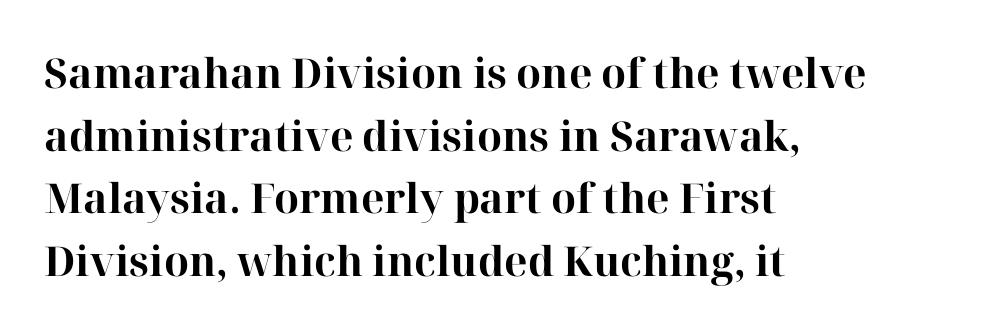
Q: Is the text bold? A: Yes.
Q: Is the text italic (slanted)? A: No, it is upright.
Q: Is the typeface a serif or a sans-serif typeface? A: Serif.
Q: Is the text underlined? A: No.
Q: How is the paragraph aligned? A: Left-aligned.
Q: Is the spacing between letters normal or unusually wide? A: Normal.
Q: Is the spacing between lines tight, normal or loose? A: Normal.
Q: Width (condensed, normal, or wide)? A: Normal.
Q: Stroke contrast? A: High.
Q: x-height? A: Medium.
Q: Monospaced? A: No.
